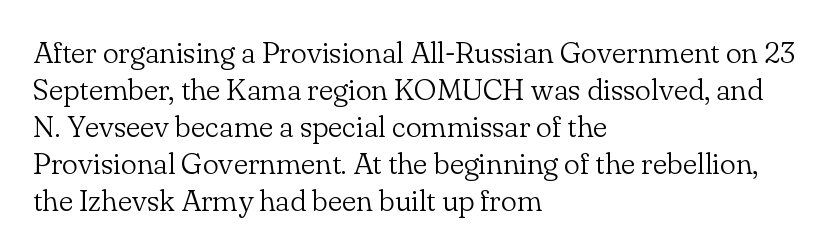
A typesetter would call this proportional, since set widths differ per character. Is this a heavy cut? Hardly; it is regular or lighter. It's the straight-up-and-down kind of type. Compared with typical body copy, the letter spacing here is the same.
